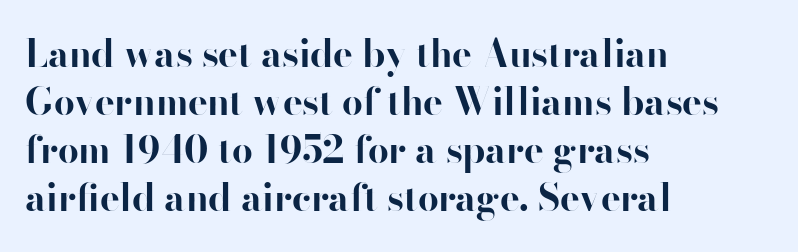
Quick note: underline off. The letters carry no serifs — their stems end cleanly without finishing strokes. Horizontal alignment here is leftward, the default for most running prose. The block of text has a typical density, with ordinary space between rows. As a designer I'd log this as weight 700, bold. The passage shown is typed in a proportional face where columns would drift.
